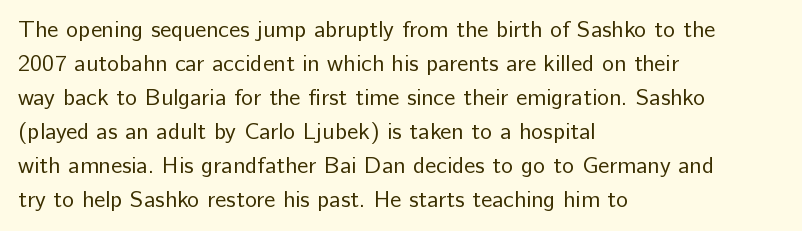
Q: Is the text bold? A: No.
Q: Is the text italic (slanted)? A: No, it is upright.
Q: Is the text underlined? A: No.
Q: How is the paragraph aligned? A: Left-aligned.
Q: Is the spacing between letters normal or unusually wide? A: Normal.
Q: Is the spacing between lines tight, normal or loose? A: Normal.
